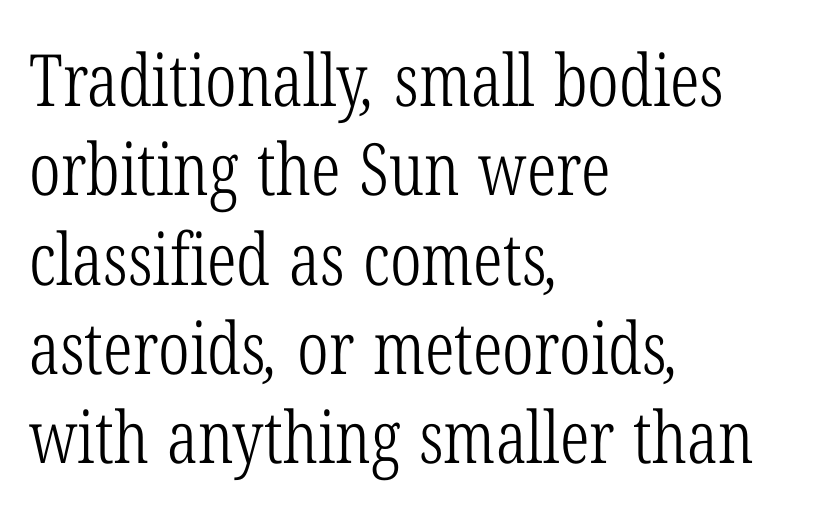
One-word summary of the alignment: left. The baseline area is clear. Between one letter and the next there's only the usual sliver of space. Old-style or modern, the face here clearly has serifs. These lines are rendered in a variable-pitch font.
